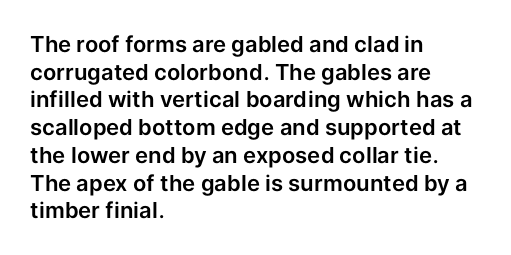
The image shows 22 px text type, upright; set left-aligned, normal line spacing (1.26x), normal letter spacing, not underlined.
